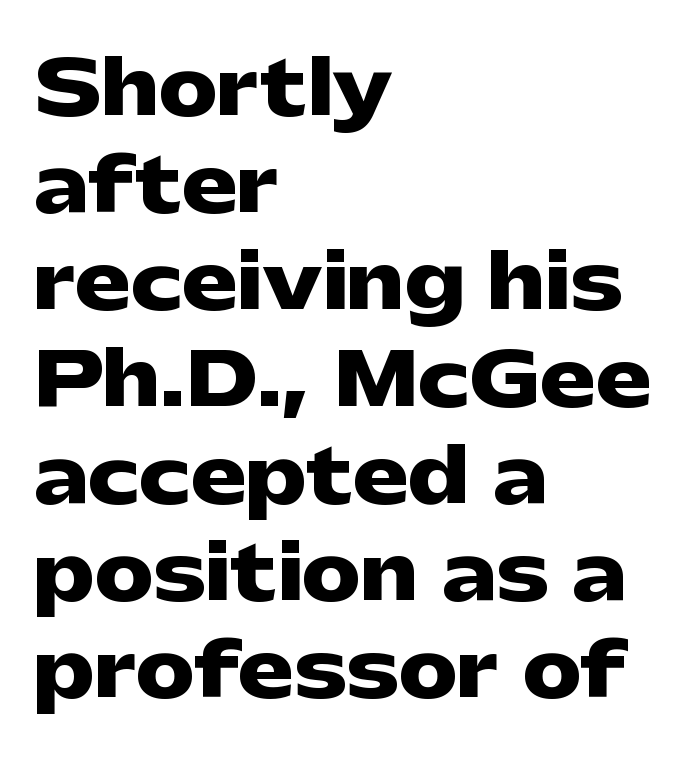
Q: Is the text bold? A: Yes.
Q: Is the text italic (slanted)? A: No, it is upright.
Q: Is the typeface a serif or a sans-serif typeface? A: Sans-serif.
Q: Is the text underlined? A: No.
Q: How is the paragraph aligned? A: Left-aligned.
Q: Is the spacing between letters normal or unusually wide? A: Normal.
Q: Is the spacing between lines tight, normal or loose? A: Normal.
Q: Width (condensed, normal, or wide)? A: Wide.
Q: Stroke contrast? A: Low.
Q: x-height? A: Medium.
Q: Monospaced? A: No.
